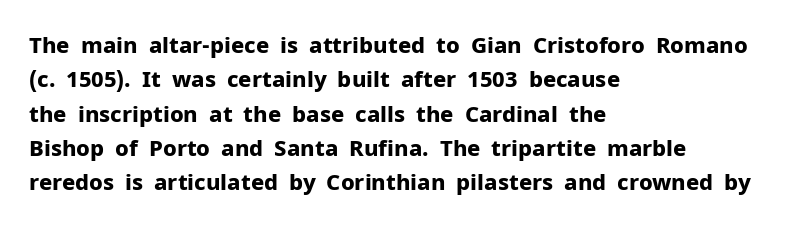
{"italic": "no", "bold": "yes", "underline": "no", "align": "left", "line_spacing": "normal", "line_spacing_ratio": 1.56, "letter_spacing": "normal", "letter_spacing_em": 0.0, "glyph_px": 22}
